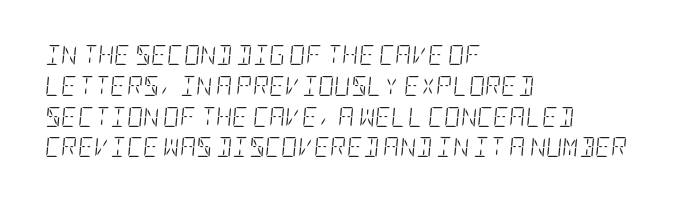
The image shows 20 px text type, italic (leaning right); set left-aligned, normal line spacing (1.54x), normal letter spacing, not underlined.
